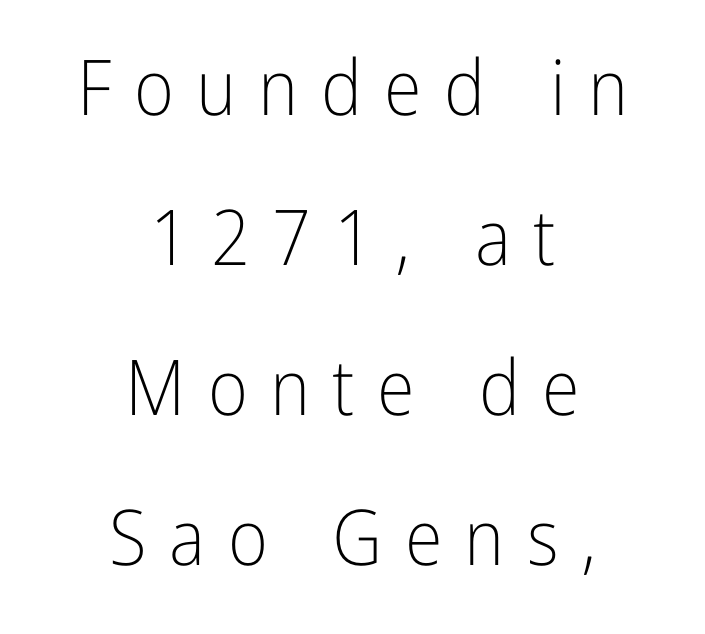
{"serif": "no", "italic": "no", "bold": "no", "weight": "light", "width": "condensed", "stroke_contrast": "low", "x_height": "medium", "monospaced": "no", "underline": "no", "align": "center", "line_spacing": "loose", "line_spacing_ratio": 1.95, "letter_spacing": "wide", "letter_spacing_em": 0.29, "glyph_px": 77}
